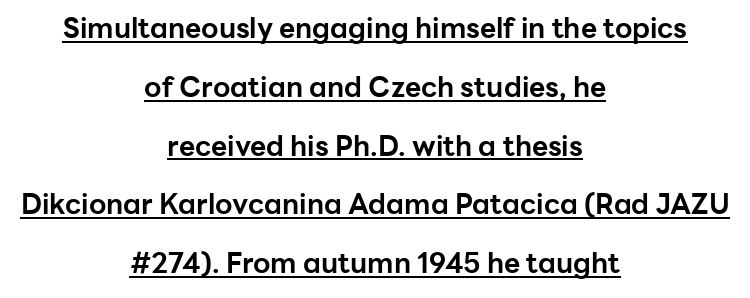
The typography opts for an upright posture over an oblique one. Each letter keeps its own natural width here, so spacing adapts to shape. Emphasis is given by a line drawn under the lettering. If you measured baseline to baseline, you'd find a long distance.
